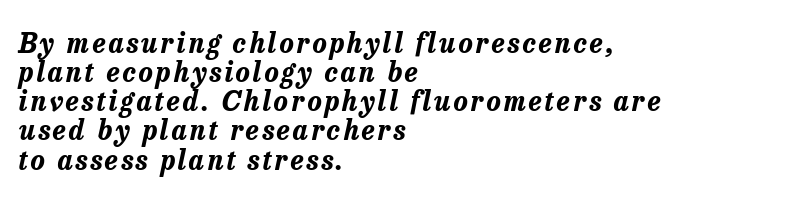
{"italic": "yes", "lean": "right", "slant_degrees": 13, "bold": "yes", "underline": "no", "align": "left", "line_spacing": "tight", "line_spacing_ratio": 1.08, "glyph_px": 27}
